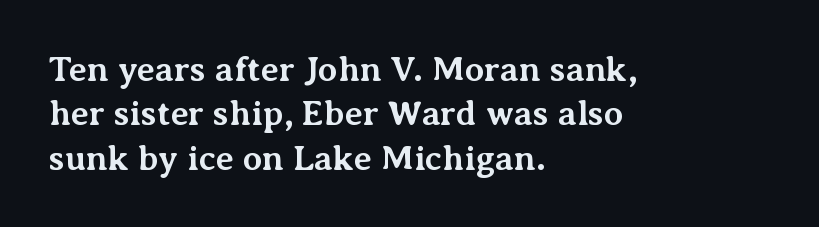
Q: Is the text bold? A: Yes.
Q: Is the text italic (slanted)? A: No, it is upright.
Q: Is the typeface a serif or a sans-serif typeface? A: Serif.
Q: Is the text underlined? A: No.
Q: How is the paragraph aligned? A: Left-aligned.
Q: Is the spacing between letters normal or unusually wide? A: Normal.
Q: Is the spacing between lines tight, normal or loose? A: Normal.
Q: Width (condensed, normal, or wide)? A: Normal.
Q: Stroke contrast? A: Medium.
Q: x-height? A: Medium.
Q: Monospaced? A: No.
